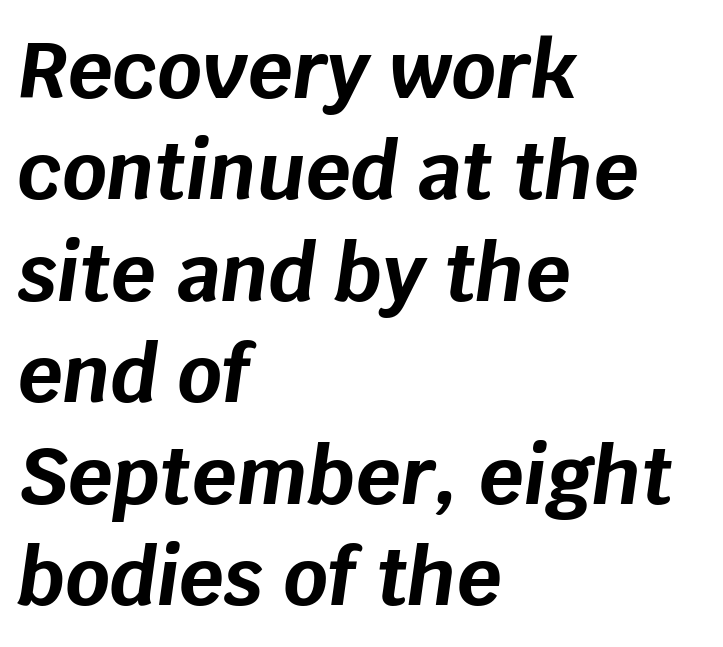
Q: Is the text bold? A: Yes.
Q: Is the text italic (slanted)? A: Yes, it leans right by about 8 degrees.
Q: Is the text underlined? A: No.
Q: How is the paragraph aligned? A: Left-aligned.
Q: Is the spacing between letters normal or unusually wide? A: Normal.
Q: Is the spacing between lines tight, normal or loose? A: Normal.
Q: Width (condensed, normal, or wide)? A: Normal.
Q: Stroke contrast? A: Low.
Q: x-height? A: Large.
Q: Monospaced? A: No.
